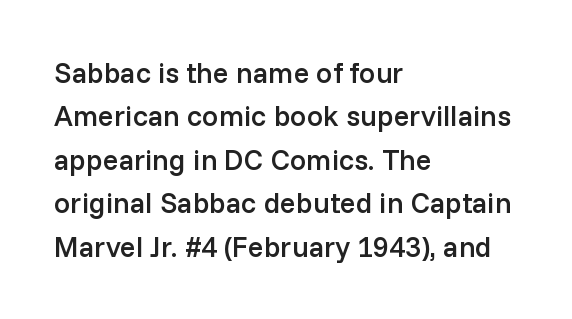
Q: Is the text bold? A: Semi-bold.
Q: Is the text italic (slanted)? A: No, it is upright.
Q: Is the typeface a serif or a sans-serif typeface? A: Sans-serif.
Q: Is the text underlined? A: No.
Q: How is the paragraph aligned? A: Left-aligned.
Q: Is the spacing between letters normal or unusually wide? A: Normal.
Q: Is the spacing between lines tight, normal or loose? A: Normal.
Q: Width (condensed, normal, or wide)? A: Normal.
Q: Stroke contrast? A: Low.
Q: x-height? A: Medium.
Q: Monospaced? A: No.
